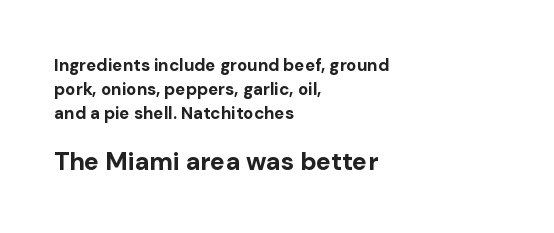
This is the regular roman posture of the typeface. Horizontal bands of white between lines are of average thickness. Between these two stacked blocks, the lower one wins on size. Line starts are locked; line ends wander.
